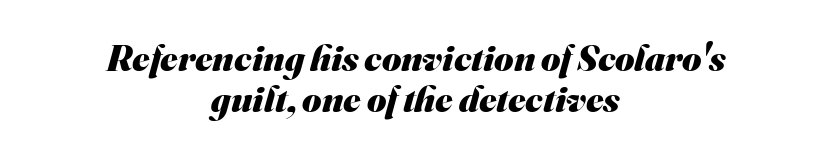
Each line is balanced around a shared central axis. Each word holds together tightly as a unit, with standard inter-letter gaps. This rendering employs a face without finishing strokes, i.e., a sans-serif. Is this a fixed-width face? No — the glyphs have proportional, varying widths. Closely set lines give the paragraph a compact silhouette.
